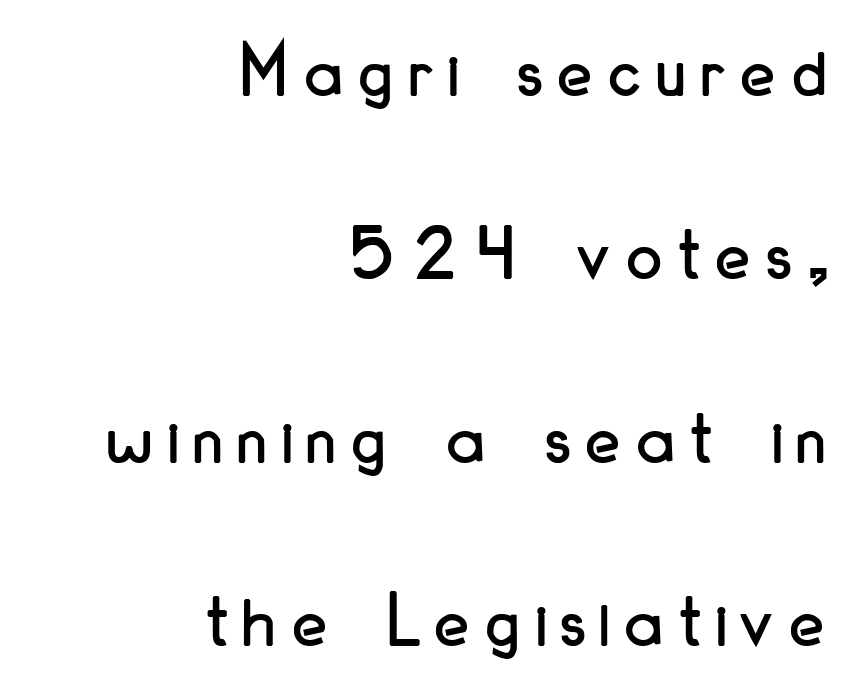
{"serif": "no", "italic": "no", "width": "condensed", "stroke_contrast": "low", "x_height": "small", "monospaced": "no", "underline": "no", "align": "right", "line_spacing": "loose", "line_spacing_ratio": 2.32, "letter_spacing": "wide", "letter_spacing_em": 0.2, "glyph_px": 79}
